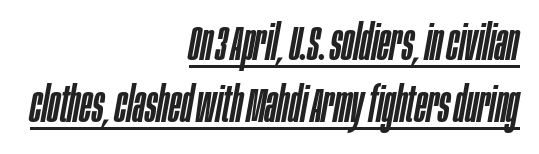
The image shows 50 px condensed type, italic (leaning right); set right-aligned, line spacing 1.24x, normal letter spacing, underlined; low stroke contrast and a large x-height.
